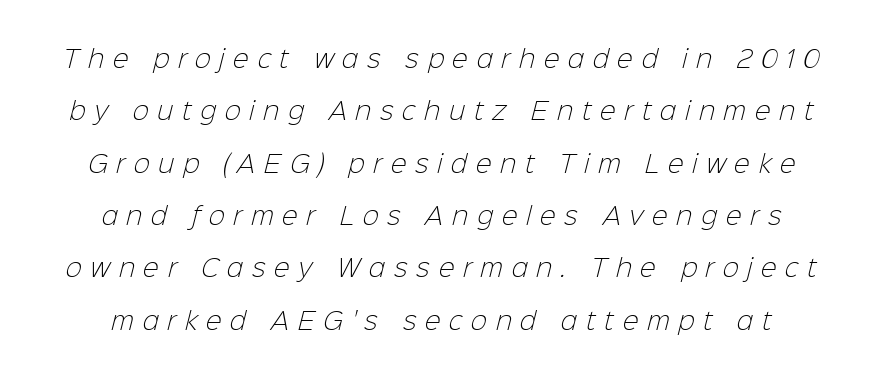
Q: Is the text bold? A: No.
Q: Is the text underlined? A: No.
Q: Is the spacing between letters normal or unusually wide? A: Unusually wide.
Q: Is the spacing between lines tight, normal or loose? A: Loose.
